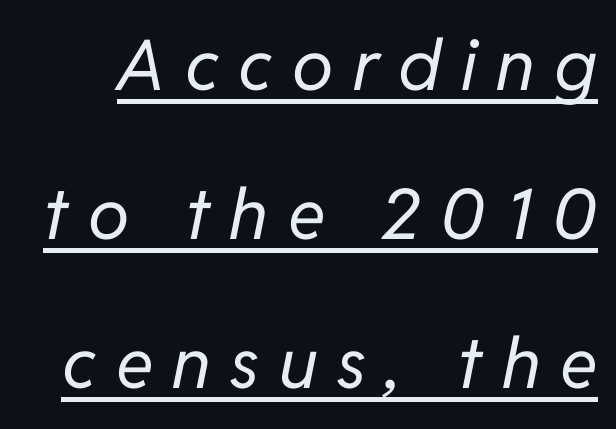
{"italic": "yes", "lean": "right", "slant_degrees": 11, "bold": "no", "weight": "regular", "width": "normal", "stroke_contrast": "low", "x_height": "medium", "monospaced": "no", "underline": "yes", "line_spacing": "loose", "line_spacing_ratio": 2.13, "letter_spacing": "wide", "letter_spacing_em": 0.28, "glyph_px": 70}
